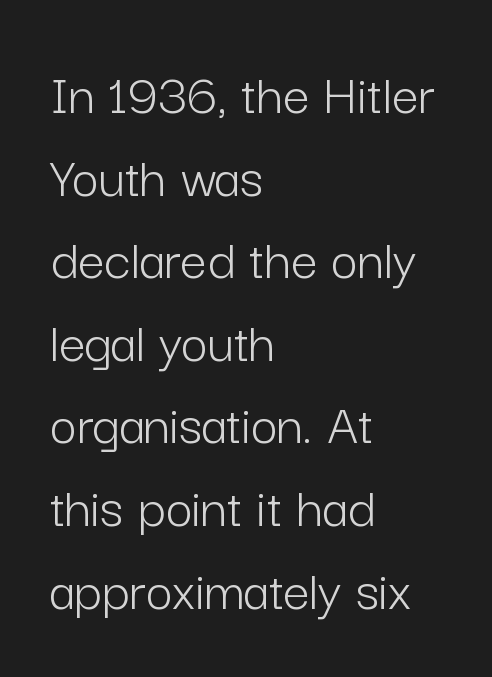
{"serif": "no", "italic": "no", "bold": "no", "weight": "light", "width": "normal", "stroke_contrast": "low", "x_height": "medium", "monospaced": "no", "underline": "no", "align": "left", "line_spacing": "normal", "line_spacing_ratio": 1.4, "letter_spacing": "normal", "letter_spacing_em": 0.0, "glyph_px": 59}
